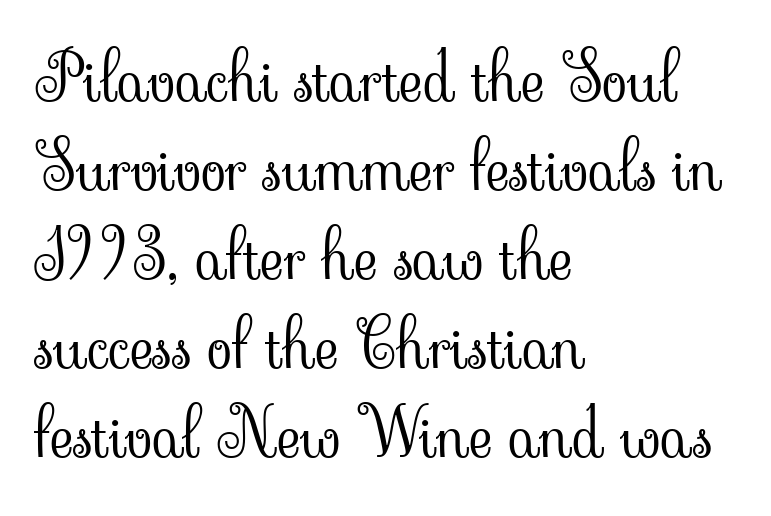
{"serif": "yes", "italic": "no", "bold": "no", "weight": "light", "width": "normal", "stroke_contrast": "low", "x_height": "small", "monospaced": "no", "underline": "no", "align": "left", "line_spacing": "normal", "line_spacing_ratio": 1.35, "letter_spacing": "normal", "letter_spacing_em": 0.0, "glyph_px": 66}
